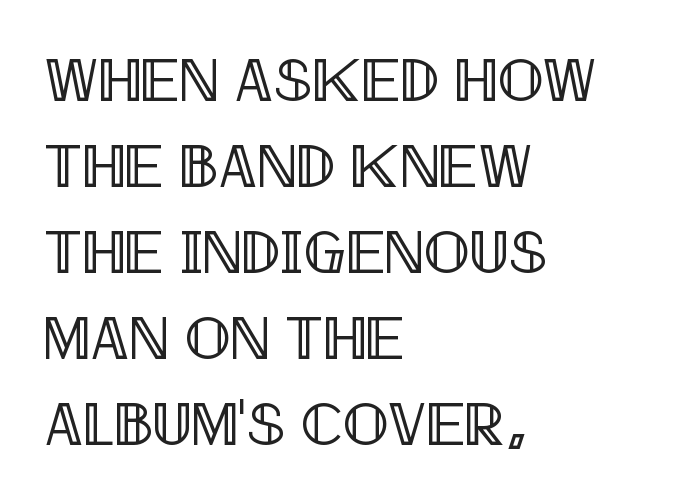
The image shows 61 px condensed type, upright; set left-aligned, normal line spacing (1.41x), normal letter spacing, not underlined; a large x-height.
